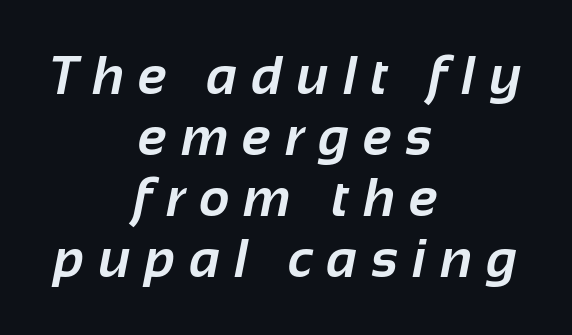
The image shows 53 px bold sans-serif type; set centered, tight line spacing (1.15x), unusually wide letter spacing (+0.27 em), not underlined; low stroke contrast and a medium x-height.
